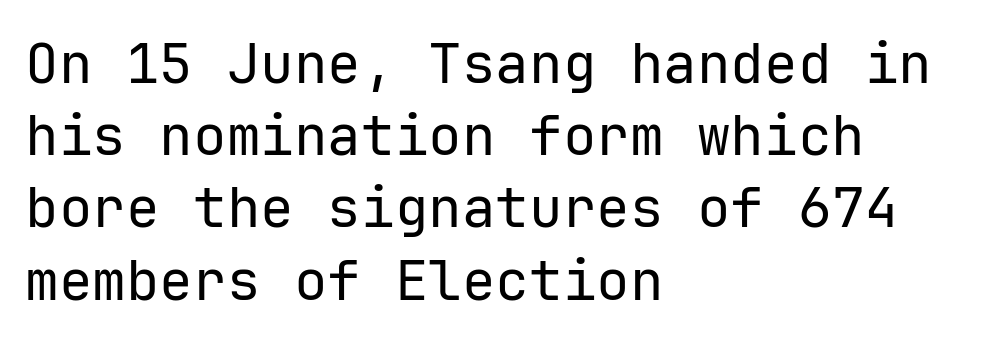
The passage shown is typed in a monospace face where columns stay perfectly aligned. The tracking reads as untouched default to a designer's eye. Regarding leading, the lines here are spaced in the standard way. Words float on clear page, feet unadorned.
